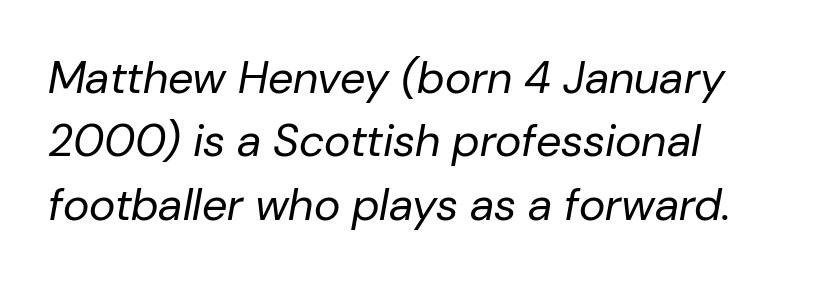
A typesetter would call this proportional, since set widths differ per character. The glyphs look as if they've been sheared to an angle. Compared with typical body copy, the letter spacing here is the same. Regarding leading, the lines here are spaced in the standard way.
